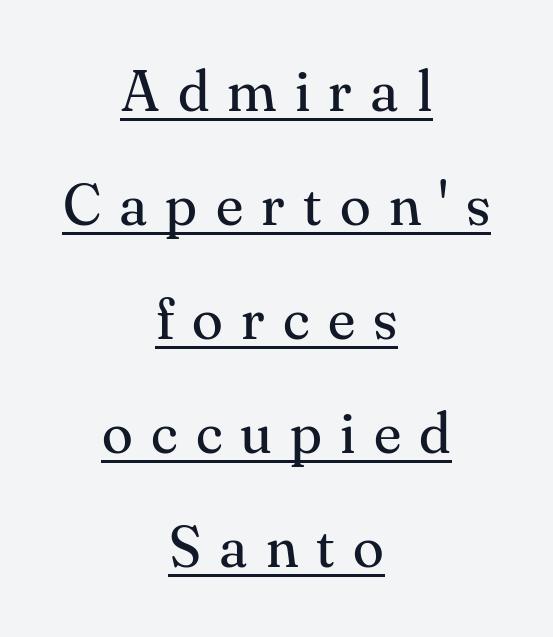
The paragraph has two soft edges and a firm central axis. The line texture is sparse and dotted thanks to wide tracking. Ascenders rise straight up at ninety degrees. Honestly, the rows look like they've been pulled way apart. The string is rendered with underlining switched on. Think of a printed novel: that variable character pitch is what you see here.
